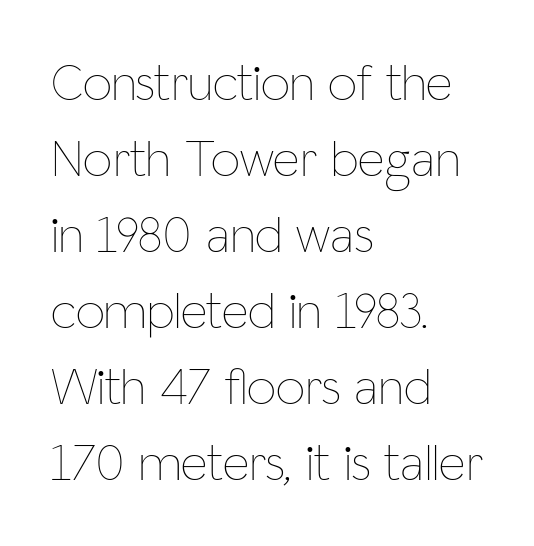
Q: Is the text bold? A: No.
Q: Is the text italic (slanted)? A: No, it is upright.
Q: Is the text underlined? A: No.
Q: How is the paragraph aligned? A: Left-aligned.
Q: Is the spacing between letters normal or unusually wide? A: Normal.
Q: Is the spacing between lines tight, normal or loose? A: Normal.
Q: Width (condensed, normal, or wide)? A: Condensed.
Q: Stroke contrast? A: Low.
Q: x-height? A: Medium.
Q: Monospaced? A: No.
